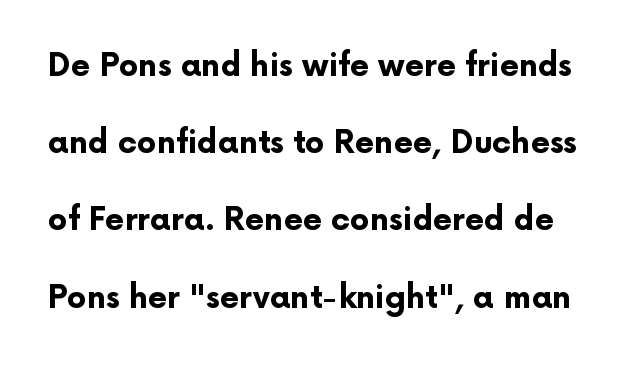
Q: Is the text bold? A: Yes.
Q: Is the text italic (slanted)? A: No, it is upright.
Q: Is the typeface a serif or a sans-serif typeface? A: Sans-serif.
Q: Is the text underlined? A: No.
Q: Is the spacing between letters normal or unusually wide? A: Normal.
Q: Is the spacing between lines tight, normal or loose? A: Loose.
Q: Width (condensed, normal, or wide)? A: Normal.
Q: Stroke contrast? A: Low.
Q: x-height? A: Medium.
Q: Monospaced? A: No.
